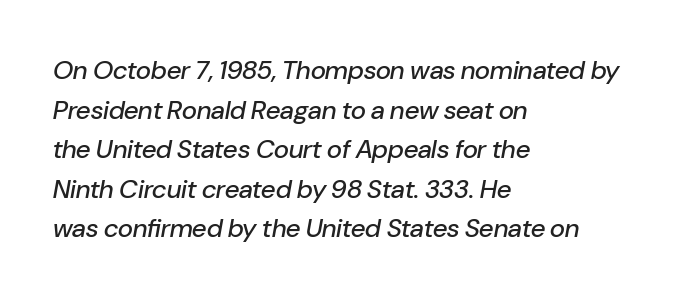
Glyph-to-glyph distance matches everyday printed text. Notice how the stems are inclined rather than vertical — that's the hallmark of italics. Honestly, the row spacing looks completely unremarkable. Bare-footed words on every line. Leftover space on each line is placed entirely after the last word.
